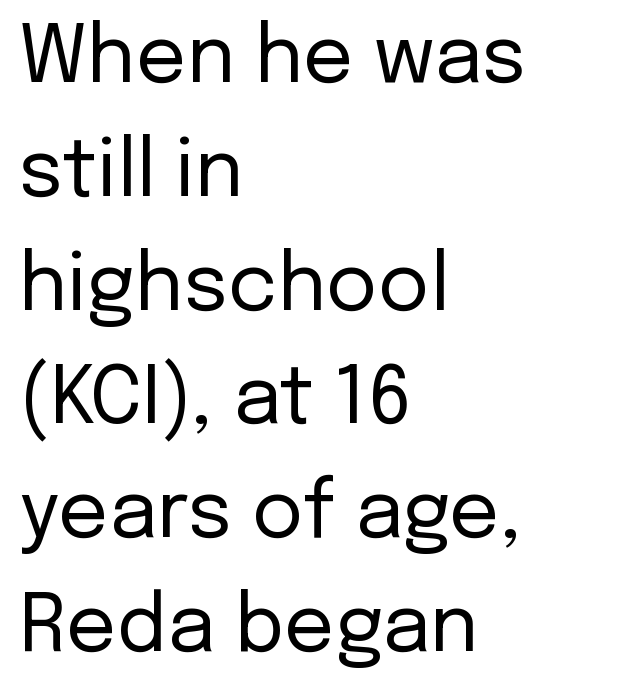
{"serif": "no", "italic": "no", "bold": "no", "weight": "regular", "width": "normal", "stroke_contrast": "low", "x_height": "medium", "monospaced": "no", "underline": "no", "align": "left", "line_spacing": "normal", "line_spacing_ratio": 1.44, "letter_spacing": "normal", "letter_spacing_em": 0.0, "glyph_px": 79}
